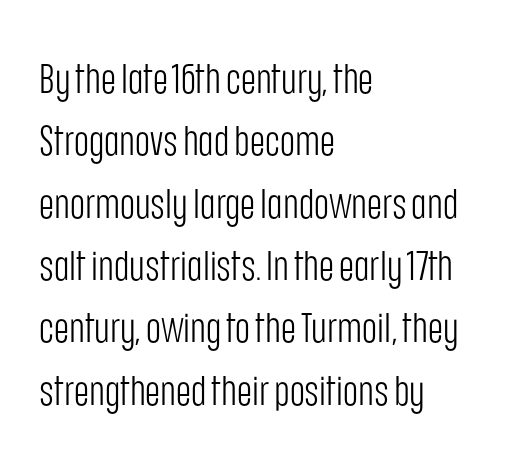
The image shows 41 px light, condensed sans-serif type, upright; set left-aligned, normal line spacing (1.52x), normal letter spacing, not underlined; low stroke contrast and a large x-height.
